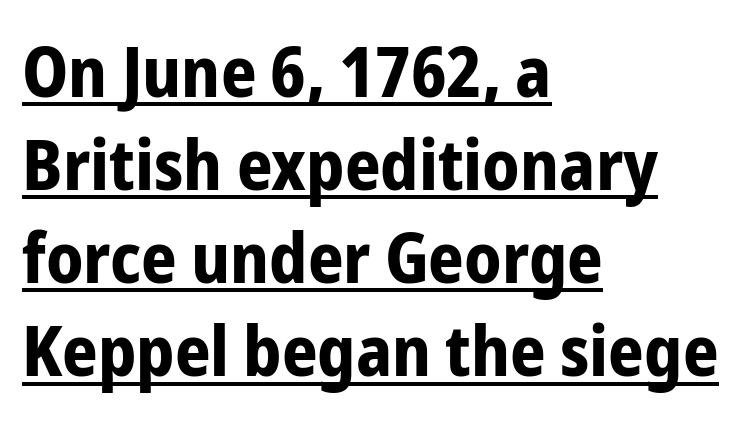
The image shows 70 px bold, condensed sans-serif type, upright; set left-aligned, normal line spacing (1.33x), normal letter spacing, underlined; low stroke contrast and a medium x-height.
